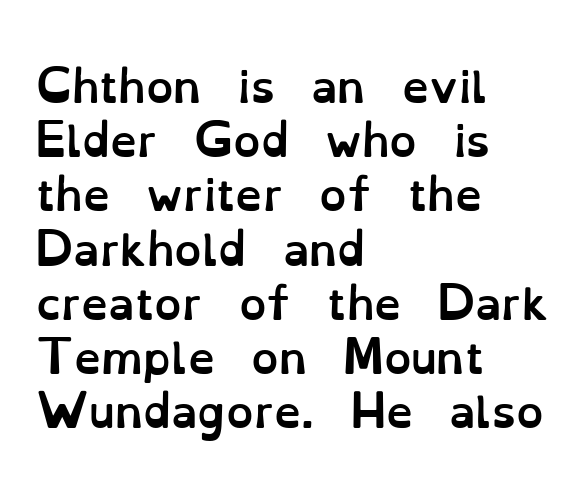
Underline: absent. The passage shown is typed in a proportional face where columns would drift. Observe the ordinary spacing: letters are neighbours, not strangers. Vertical spacing — default. The sample has been set heavy, in full bold.
